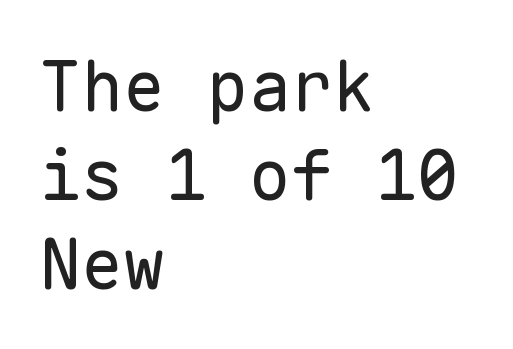
{"serif": "no", "italic": "no", "bold": "no", "weight": "regular", "width": "normal", "stroke_contrast": "low", "x_height": "medium", "monospaced": "yes", "underline": "no", "align": "left", "line_spacing": "normal", "line_spacing_ratio": 1.27, "letter_spacing": "normal", "letter_spacing_em": 0.0, "glyph_px": 70}
